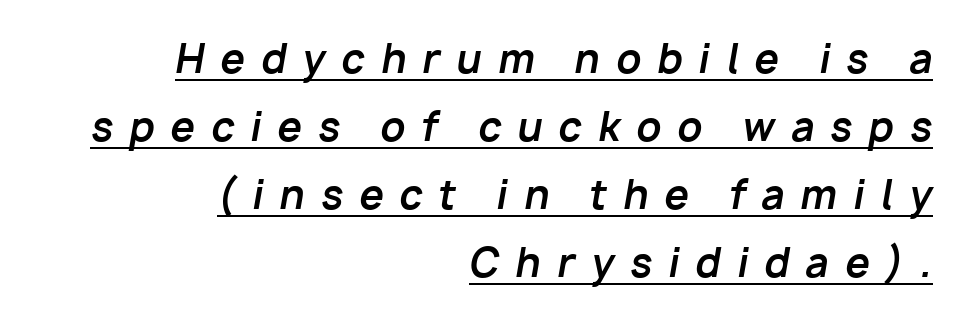
The image shows 39 px bold type, italic (leaning right); set right-aligned, line spacing 1.74x, unusually wide letter spacing (+0.41 em), underlined; low stroke contrast and a medium x-height.
